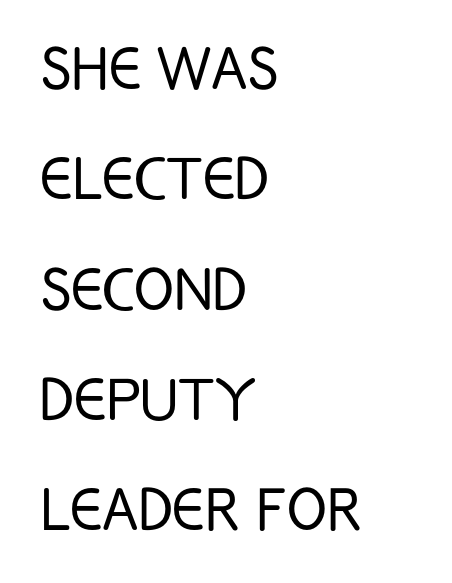
Q: Is the text bold? A: No.
Q: Is the text italic (slanted)? A: No, it is upright.
Q: Is the typeface a serif or a sans-serif typeface? A: Sans-serif.
Q: Is the text underlined? A: No.
Q: How is the paragraph aligned? A: Left-aligned.
Q: Is the spacing between letters normal or unusually wide? A: Normal.
Q: Is the spacing between lines tight, normal or loose? A: Normal.
Q: Width (condensed, normal, or wide)? A: Condensed.
Q: Stroke contrast? A: Low.
Q: x-height? A: Large.
Q: Monospaced? A: No.
